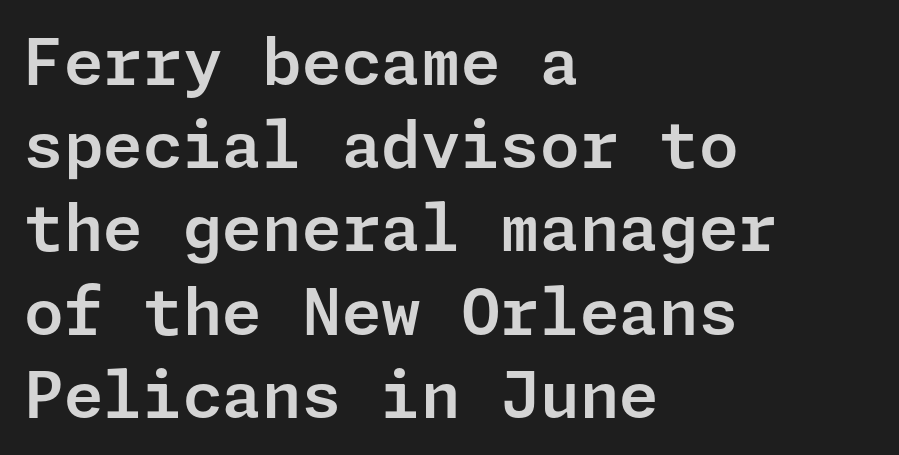
{"serif": "no", "italic": "no", "width": "normal", "stroke_contrast": "low", "x_height": "medium", "underline": "no", "align": "left", "line_spacing": "normal", "line_spacing_ratio": 1.3, "letter_spacing": "normal", "letter_spacing_em": 0.0, "glyph_px": 64}
